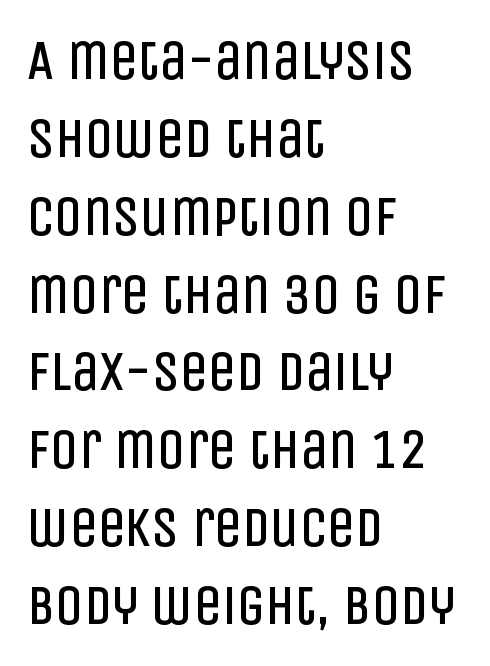
{"serif": "no", "italic": "no", "bold": "no", "weight": "regular", "width": "condensed", "stroke_contrast": "low", "x_height": "large", "monospaced": "no", "underline": "no", "align": "left", "line_spacing": "normal", "line_spacing_ratio": 1.39, "letter_spacing": "normal", "letter_spacing_em": 0.0, "glyph_px": 56}
